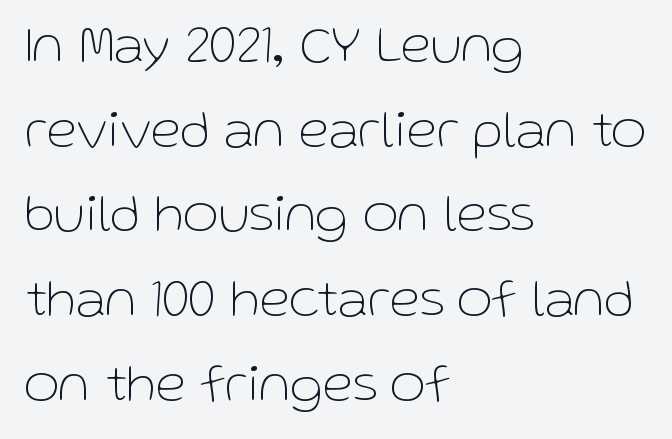
Q: Is the text bold? A: No.
Q: Is the text italic (slanted)? A: No, it is upright.
Q: Is the typeface a serif or a sans-serif typeface? A: Sans-serif.
Q: Is the text underlined? A: No.
Q: How is the paragraph aligned? A: Left-aligned.
Q: Is the spacing between letters normal or unusually wide? A: Normal.
Q: Is the spacing between lines tight, normal or loose? A: Normal.
Q: Width (condensed, normal, or wide)? A: Normal.
Q: Stroke contrast? A: Low.
Q: x-height? A: Medium.
Q: Monospaced? A: No.
